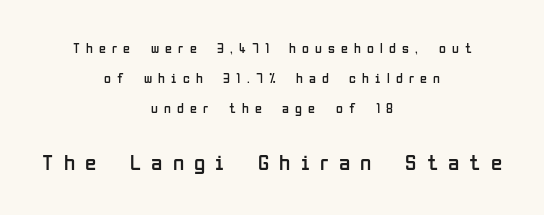
The image shows 23 px text type, upright; set centered, loose line spacing (2.14x), unusually wide letter spacing (+0.44 em), not underlined; the second (bottom) block is 1.64x larger.
